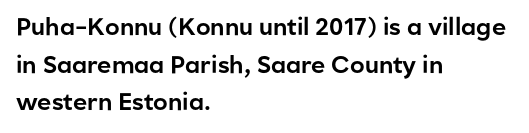
{"italic": "no", "underline": "no", "align": "left", "line_spacing": "normal", "line_spacing_ratio": 1.57, "letter_spacing": "normal", "letter_spacing_em": 0.0, "glyph_px": 24}
